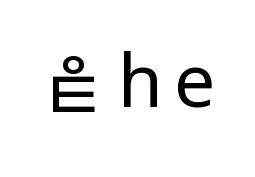
Q: Is the text bold? A: No.
Q: Is the text italic (slanted)? A: No, it is upright.
Q: Is the typeface a serif or a sans-serif typeface? A: Sans-serif.
Q: Is the text underlined? A: No.
Q: Width (condensed, normal, or wide)? A: Condensed.
Q: Stroke contrast? A: Low.
